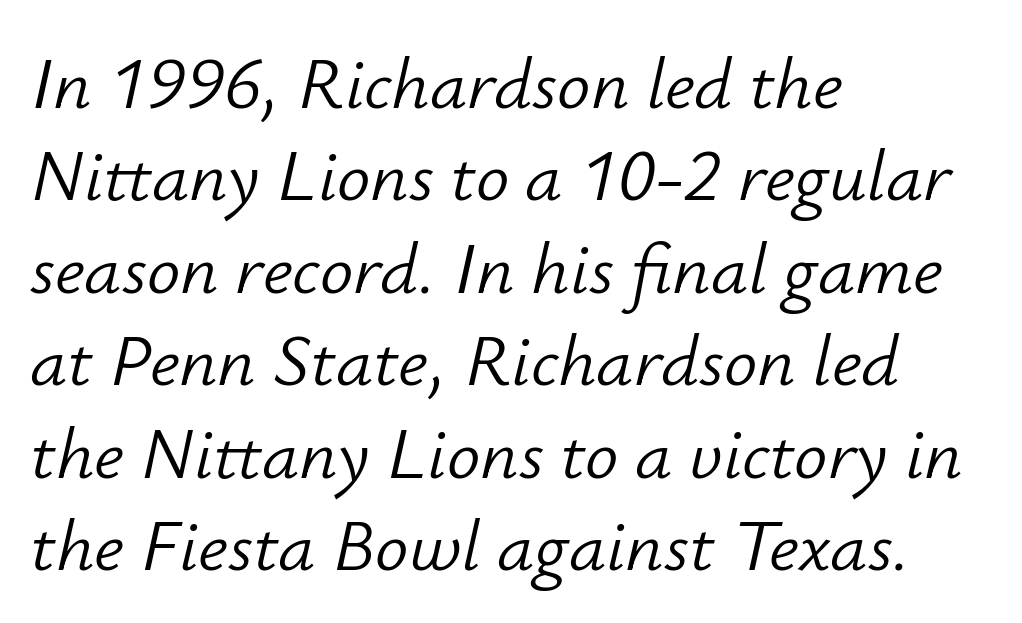
{"italic": "yes", "lean": "right", "slant_degrees": 12, "bold": "no", "weight": "light", "width": "normal", "stroke_contrast": "low", "x_height": "small", "monospaced": "no", "underline": "no", "align": "left", "line_spacing": "normal", "line_spacing_ratio": 1.25, "letter_spacing": "normal", "letter_spacing_em": 0.0, "glyph_px": 74}
